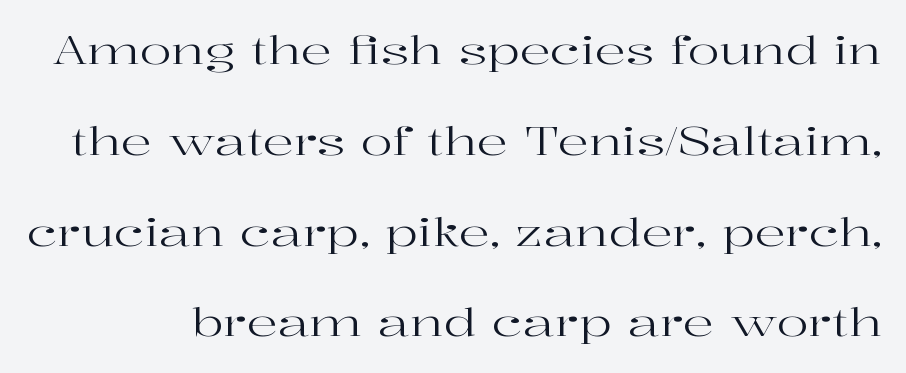
{"serif": "yes", "italic": "no", "bold": "no", "weight": "regular", "width": "wide", "stroke_contrast": "high", "x_height": "medium", "monospaced": "no", "underline": "no", "line_spacing": "loose", "line_spacing_ratio": 2.39, "letter_spacing": "normal", "letter_spacing_em": 0.0, "glyph_px": 38}
